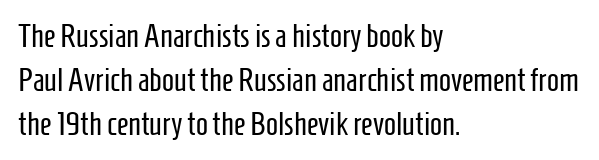
{"serif": "no", "italic": "no", "bold": "no", "weight": "regular", "width": "condensed", "stroke_contrast": "low", "x_height": "medium", "monospaced": "no", "underline": "no", "align": "left", "line_spacing": "normal", "line_spacing_ratio": 1.37, "letter_spacing": "normal", "letter_spacing_em": 0.0, "glyph_px": 32}
